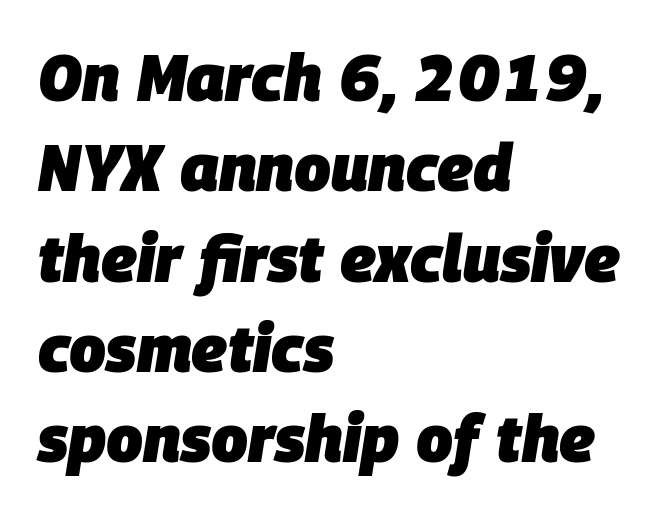
{"italic": "yes", "lean": "right", "slant_degrees": 9, "bold": "yes", "weight": "heavy", "width": "normal", "stroke_contrast": "low", "x_height": "large", "monospaced": "no", "underline": "no", "align": "left", "line_spacing": "normal", "line_spacing_ratio": 1.39, "letter_spacing": "normal", "letter_spacing_em": 0.0, "glyph_px": 65}
